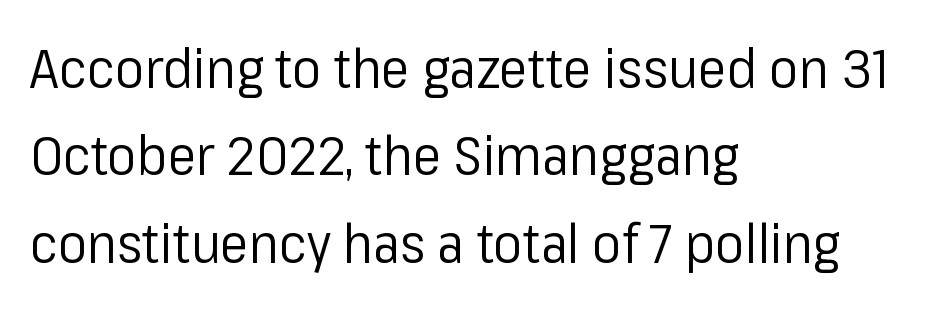
{"serif": "no", "italic": "no", "bold": "no", "weight": "regular", "width": "normal", "stroke_contrast": "low", "x_height": "medium", "monospaced": "no", "underline": "no", "align": "left", "line_spacing": "normal", "line_spacing_ratio": 1.62, "letter_spacing": "normal", "letter_spacing_em": 0.0, "glyph_px": 54}
